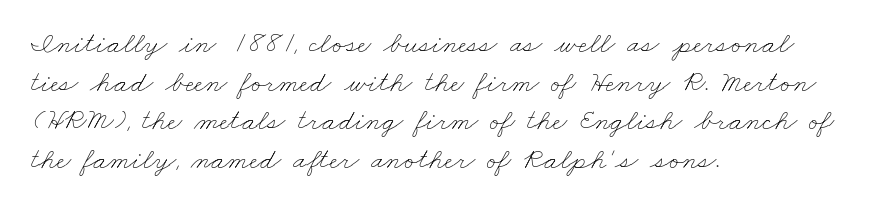
{"bold": "no", "weight": "thin", "width": "wide", "stroke_contrast": "low", "x_height": "small", "monospaced": "no", "underline": "no", "align": "left", "line_spacing": "normal", "line_spacing_ratio": 1.29, "letter_spacing": "normal", "letter_spacing_em": 0.0, "glyph_px": 30}
